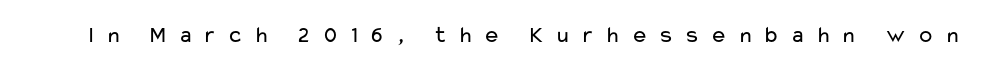
{"italic": "no", "bold": "no", "underline": "no", "letter_spacing": "wide", "letter_spacing_em": 0.44, "glyph_px": 23}
